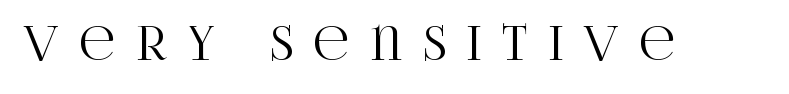
Q: Is the text italic (slanted)? A: No, it is upright.
Q: Is the typeface a serif or a sans-serif typeface? A: Serif.
Q: Is the text underlined? A: No.
Q: Is the spacing between letters normal or unusually wide? A: Unusually wide.
Q: Width (condensed, normal, or wide)? A: Condensed.
Q: Stroke contrast? A: High.
Q: x-height? A: Large.
Q: Monospaced? A: No.
